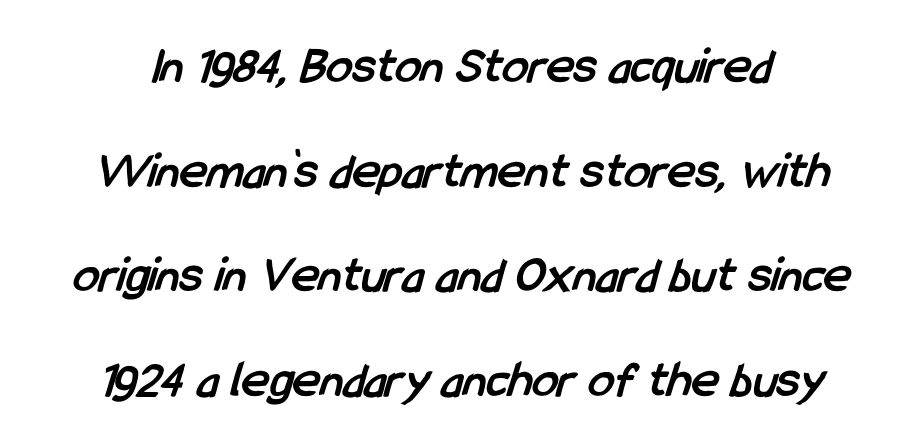
The rendering shows plain stroke endings on the letterforms — a sans-serif design. Character widths vary here, with narrow letters taking less room than wide ones. Students, observe: this is what heavily led, spacious text looks like. Bare-footed words on every line.
